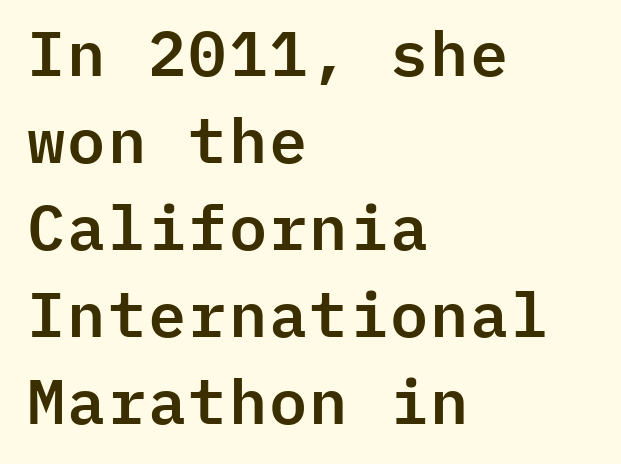
Check under the words: just untouched page. To sum up the face: it is a sans, with no serifs. Rows of type keep a routine distance in the vertical direction. A typesetter would call this zero additional tracking.
